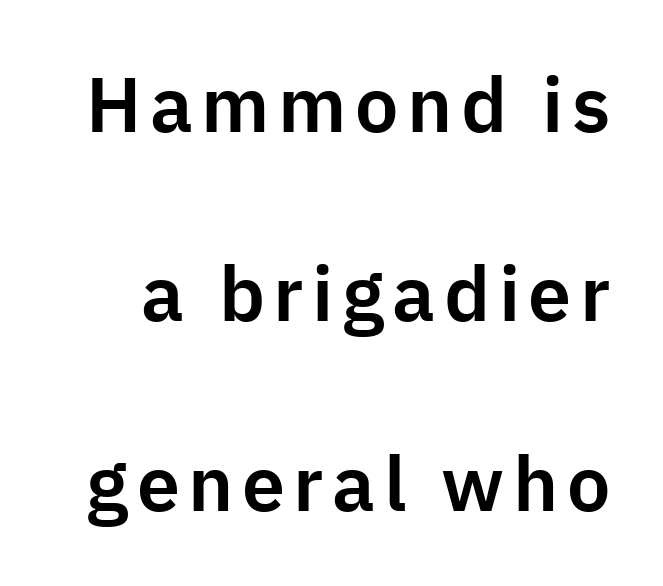
Q: Is the text italic (slanted)? A: No, it is upright.
Q: Is the typeface a serif or a sans-serif typeface? A: Sans-serif.
Q: Is the text underlined? A: No.
Q: Is the spacing between lines tight, normal or loose? A: Loose.
Q: Width (condensed, normal, or wide)? A: Normal.
Q: Stroke contrast? A: Low.
Q: x-height? A: Medium.
Q: Monospaced? A: No.
